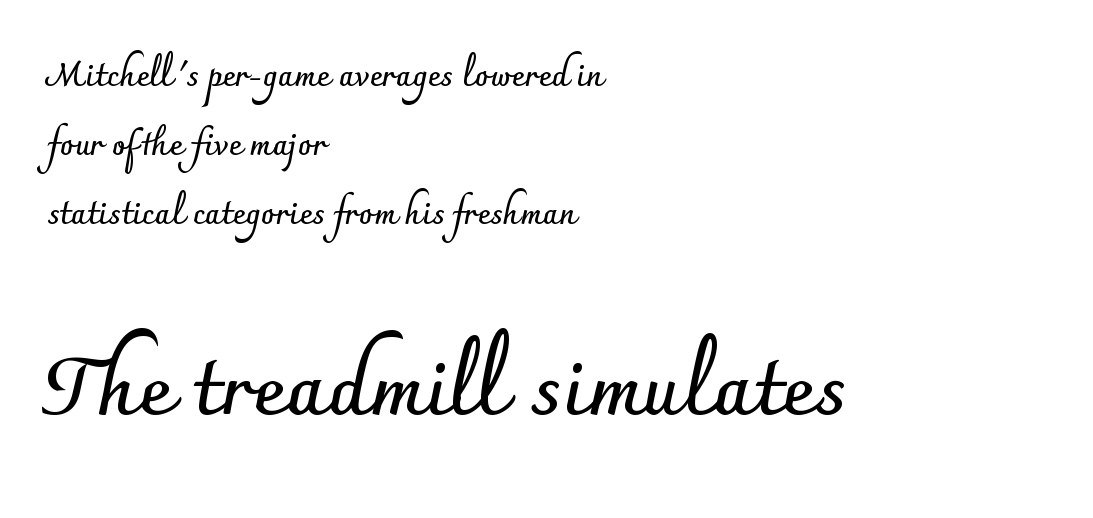
The image shows 80 px semibold sans-serif type; set left-aligned, loose line spacing (2.16x), normal letter spacing, not underlined; the second (bottom) block is 2.5x larger; low stroke contrast and a small x-height.
